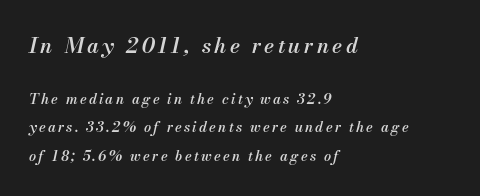
Reading down the block, your eye returns to a fixed left position each line. Anything drawn beneath the words? Only blank space. Is the type slanted? Yes — the strokes lean at a clear angle. The designer gave the opening block more size than the closing block. A semibold gives these letters moderate extra thickness, short of bold. This block would shrink considerably if given ordinary leading; it's expanded now.
